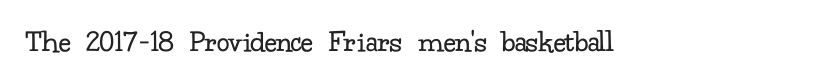
The letters carry serifs — small finishing strokes at the ends of their stems. The letters stand straight up with perfectly vertical stems. The letterforms sit at book weight or below. A typesetter would call this proportional, since set widths differ per character. A bare baseline throughout the passage.
